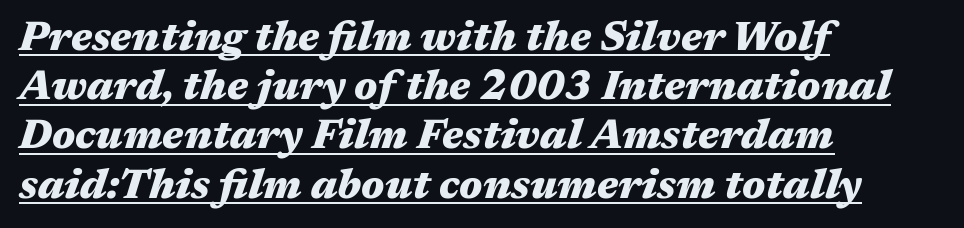
Caption: multi-line text, flush left, ragged right. Caption: standard tracking, unaltered. Character widths vary here, with narrow letters taking less room than wide ones. It's the slanting kind of type. Compared with undecorated copy, this sample adds a rule below the words.
